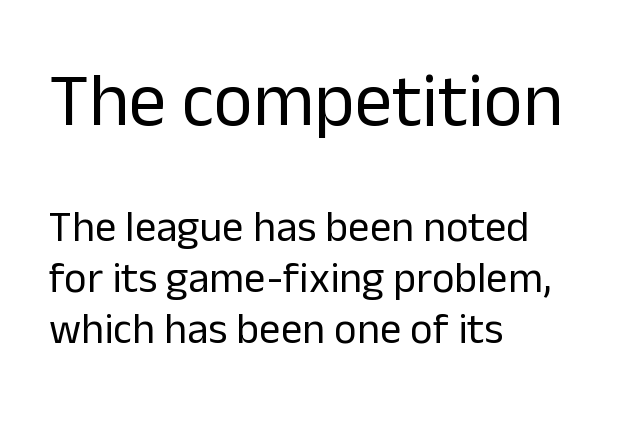
{"serif": "no", "italic": "no", "bold": "no", "weight": "regular", "width": "normal", "stroke_contrast": "low", "x_height": "medium", "monospaced": "no", "underline": "no", "align": "left", "line_spacing_ratio": 1.18, "letter_spacing": "normal", "letter_spacing_em": 0.0, "larger_block": "first", "size_ratio": 1.74, "glyph_px": 75}
